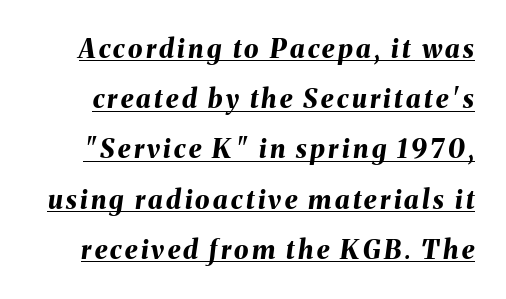
The specimen reads as italic at a glance. You could fit nearly another row in the gap between these rows. Weight check: bold — yes, fully. In designer terms, the underline attribute is active on this setting.
